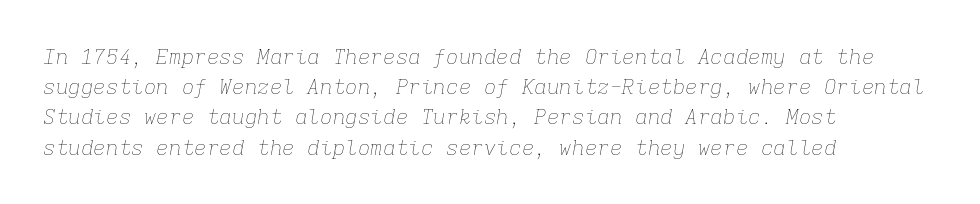
How are the letters spaced? Ordinarily, with no added tracking. This sample keeps an unexceptional amount of space between lines. Nobody drew a line under any word here. Horizontal alignment here is leftward, the default for most running prose. The face looks like a standard text weight, possibly lighter. The passage shown leans; its letterforms are oblique.
